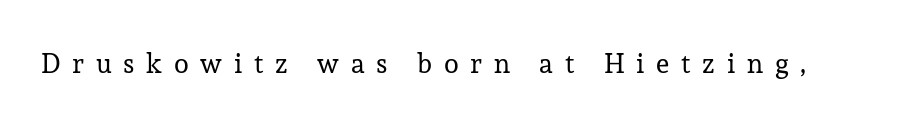
{"italic": "no", "bold": "no", "underline": "no", "letter_spacing": "wide", "letter_spacing_em": 0.44, "glyph_px": 27}
